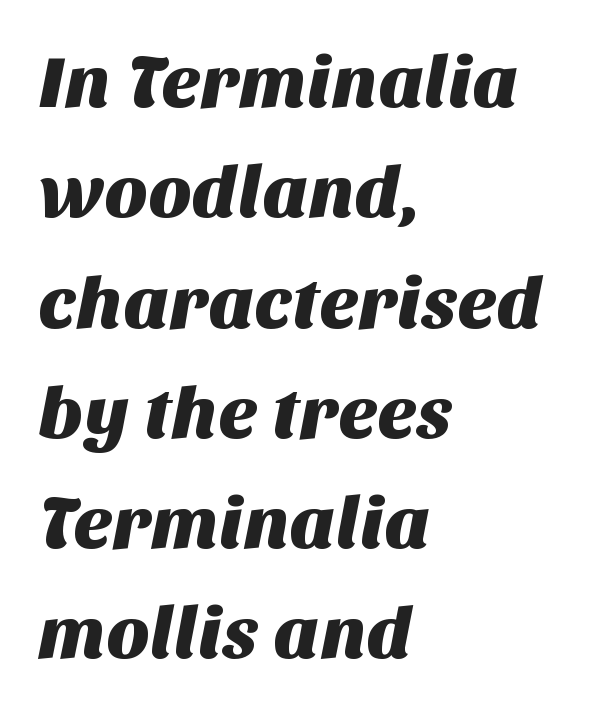
{"serif": "no", "width": "normal", "stroke_contrast": "medium", "x_height": "large", "monospaced": "no", "underline": "no", "align": "left", "line_spacing": "normal", "line_spacing_ratio": 1.49, "letter_spacing": "normal", "letter_spacing_em": 0.0, "glyph_px": 74}
